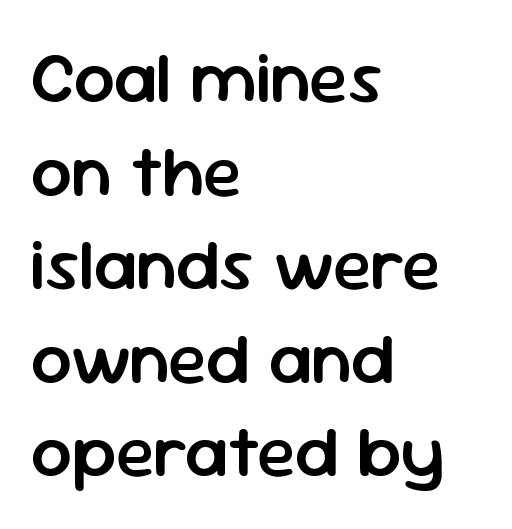
What weight is shown? A semibold, between regular and bold. Characters remain perfectly vertical along every line. The face used here is proportionally spaced, like ordinary book or web type. The text was rendered using a sans face with plain stroke endings. The text block is weighted toward the left margin, trailing off unevenly rightward.
